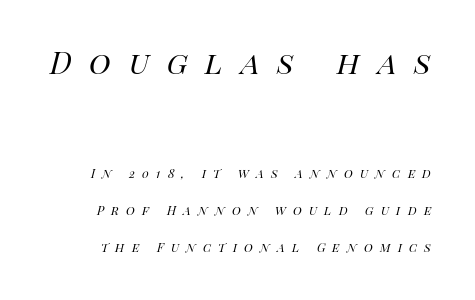
The image shows 37 px regular-weight type, italic (leaning right); set loose line spacing (2.47x), unusually wide letter spacing (+0.48 em), not underlined; the first (top) block is 2.47x larger; high stroke contrast and a large x-height.
